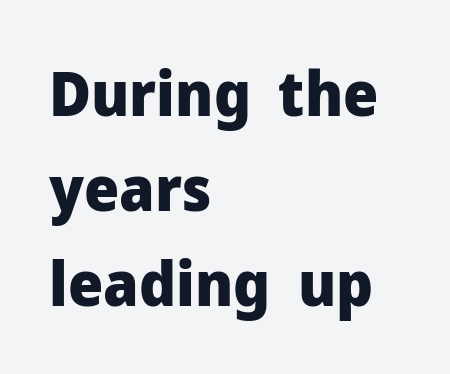
The passage shown stacks its lines at a standard gap. Is the block centered? No — it sits flush against the left margin. Posture: upright roman. Its strokes are broad and dark, the hallmark of bold type. Typographically, this falls in the sans-serif category. Letter spacing: default.
